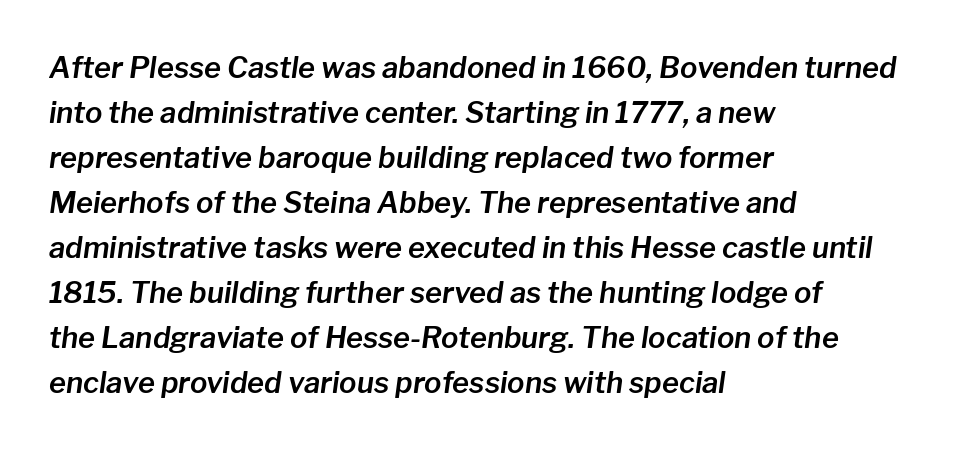
{"italic": "yes", "lean": "right", "slant_degrees": 8, "width": "normal", "stroke_contrast": "low", "x_height": "medium", "monospaced": "no", "underline": "no", "align": "left", "line_spacing": "normal", "line_spacing_ratio": 1.55, "letter_spacing": "normal", "letter_spacing_em": 0.0, "glyph_px": 29}
